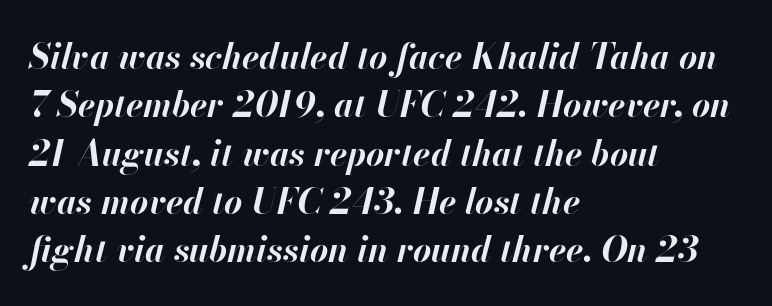
The image shows 35 px bold type, italic (leaning right); set left-aligned, normal line spacing (1.38x), normal letter spacing, not underlined; high stroke contrast and a small x-height.
